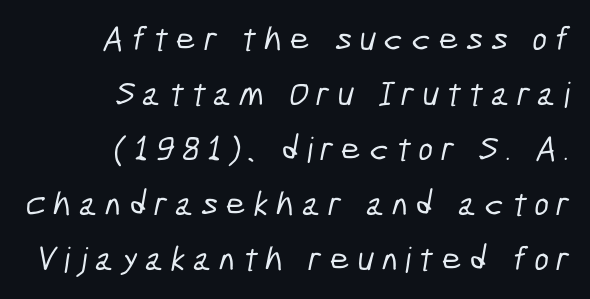
The image shows 35 px condensed sans-serif type; set right-aligned, normal line spacing (1.57x), unusually wide letter spacing (+0.22 em), not underlined; low stroke contrast and a medium x-height.
